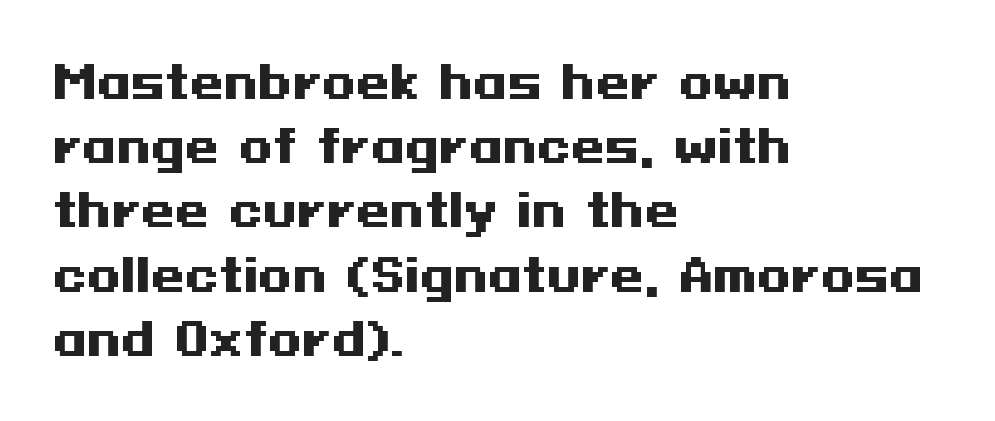
Q: Is the text bold? A: Yes.
Q: Is the text italic (slanted)? A: No, it is upright.
Q: Is the typeface a serif or a sans-serif typeface? A: Sans-serif.
Q: Is the text underlined? A: No.
Q: How is the paragraph aligned? A: Left-aligned.
Q: Is the spacing between letters normal or unusually wide? A: Normal.
Q: Is the spacing between lines tight, normal or loose? A: Normal.
Q: Width (condensed, normal, or wide)? A: Wide.
Q: Stroke contrast? A: Medium.
Q: x-height? A: Medium.
